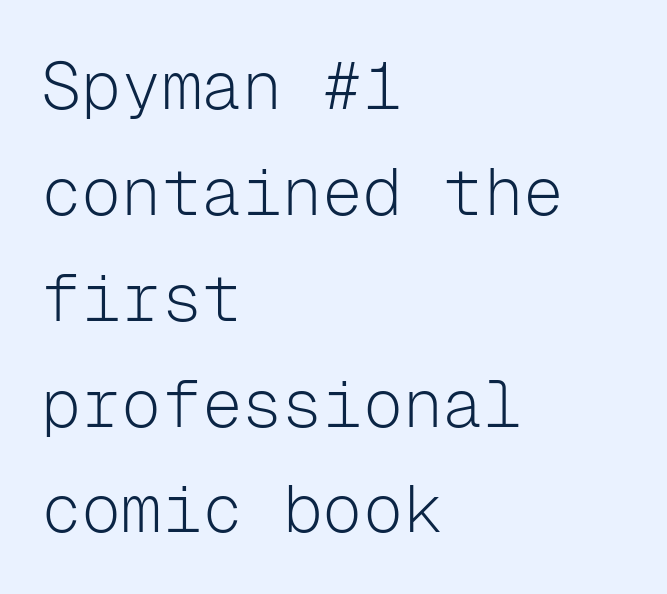
Q: Is the text bold? A: No.
Q: Is the text italic (slanted)? A: No, it is upright.
Q: Is the typeface a serif or a sans-serif typeface? A: Sans-serif.
Q: Is the text underlined? A: No.
Q: How is the paragraph aligned? A: Left-aligned.
Q: Is the spacing between letters normal or unusually wide? A: Normal.
Q: Is the spacing between lines tight, normal or loose? A: Normal.
Q: Width (condensed, normal, or wide)? A: Normal.
Q: Stroke contrast? A: Low.
Q: x-height? A: Medium.
Q: Monospaced? A: Yes.
